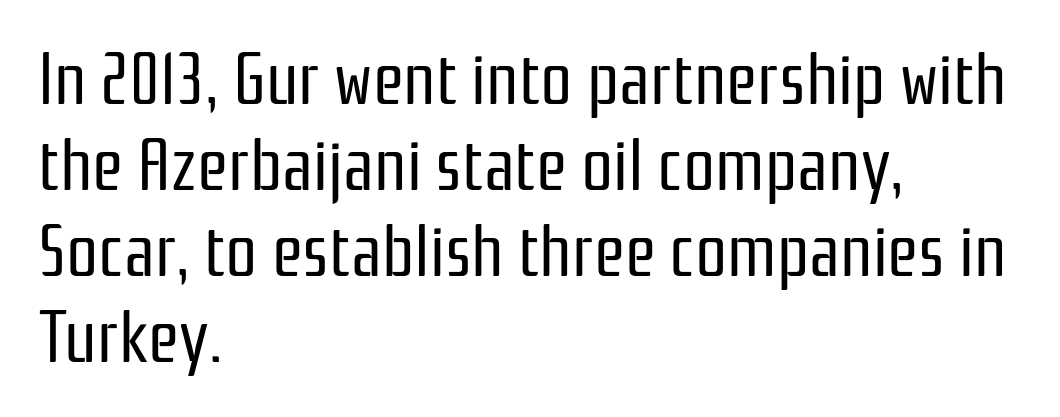
The image shows 71 px regular-weight, condensed sans-serif type, upright; set left-aligned, line spacing 1.21x, normal letter spacing, not underlined; low stroke contrast and a medium x-height.
